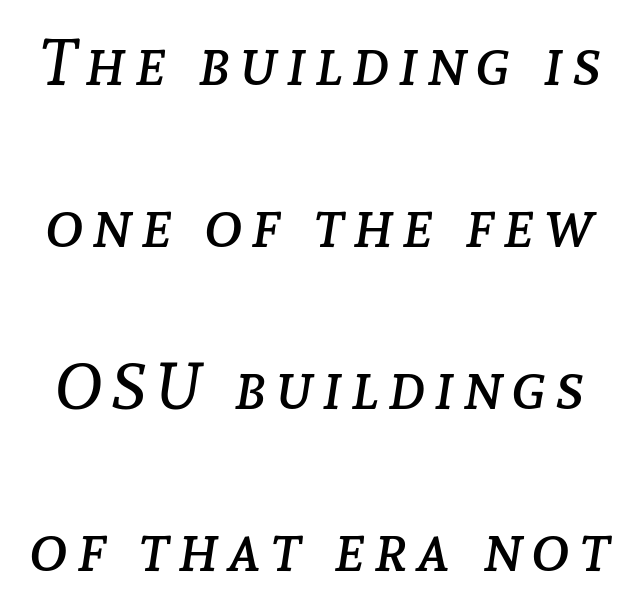
How would I describe the line gaps? Wide and relaxed. The face used here has a pronounced slope to its letters. The rendering uses natural spacing where letterforms have individual widths. Underline: absent. Letters have the restrained weight of plain body copy at most.
